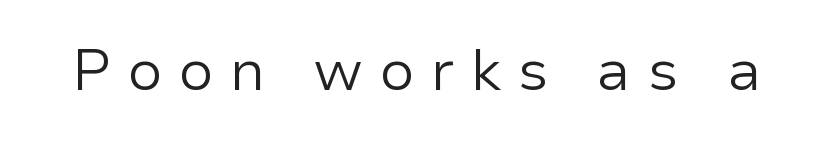
Is this a fixed-width face? No — the glyphs have proportional, varying widths. Tall strokes in this sample are plumb rather than angled. These glyphs show unthickened strokes, regular width or finer. Is this a sans? Yes — the strokes have no serifs. Type without underlining.
